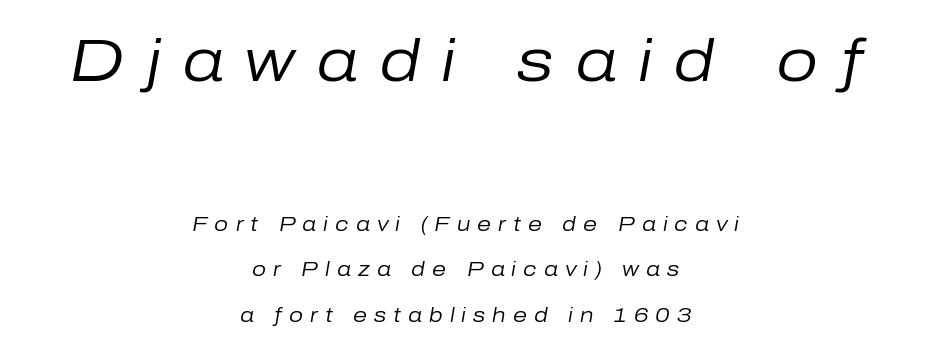
Q: Is the text bold? A: No.
Q: Is the text italic (slanted)? A: Yes, it leans right by about 10 degrees.
Q: Is the text underlined? A: No.
Q: How is the paragraph aligned? A: Centered.
Q: Is the spacing between letters normal or unusually wide? A: Unusually wide.
Q: Is the spacing between lines tight, normal or loose? A: Loose.
Q: Which block of text is set in a larger size, the first (top) or the second (bottom)? A: The first (top) one.
Q: Width (condensed, normal, or wide)? A: Normal.
Q: Stroke contrast? A: Low.
Q: x-height? A: Medium.
Q: Monospaced? A: No.
